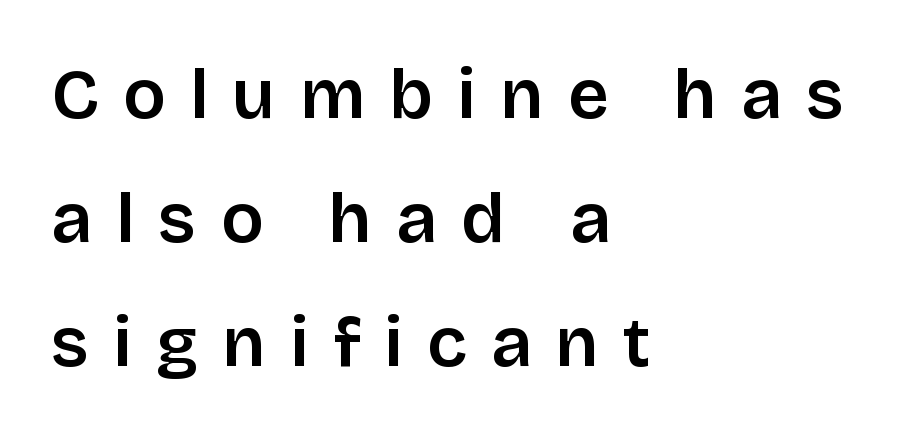
Q: Is the text italic (slanted)? A: No, it is upright.
Q: Is the typeface a serif or a sans-serif typeface? A: Sans-serif.
Q: Is the text underlined? A: No.
Q: How is the paragraph aligned? A: Left-aligned.
Q: Is the spacing between letters normal or unusually wide? A: Unusually wide.
Q: Width (condensed, normal, or wide)? A: Normal.
Q: Stroke contrast? A: Low.
Q: x-height? A: Large.
Q: Monospaced? A: No.
